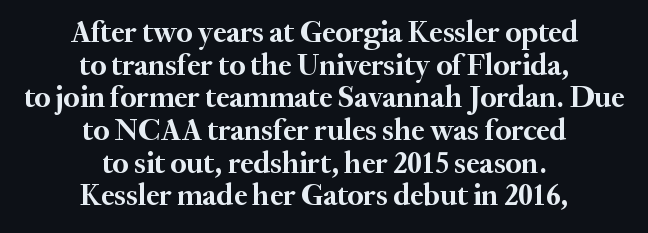
The image shows 30 px semibold serif type, upright; set centered, tight line spacing (1.09x), normal letter spacing, not underlined; medium stroke contrast and a small x-height.
